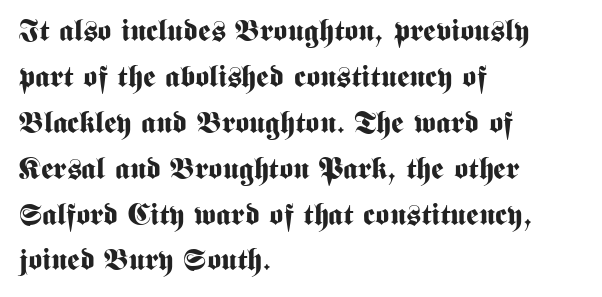
Italic? Not at all — the glyphs are vertical. The horizontal fit of the characters is conventional and even. Note: no serifs on the glyphs. The glyphs have the mass of a bold cut. Notice how the passage keeps a crisp vertical edge on the left only.
